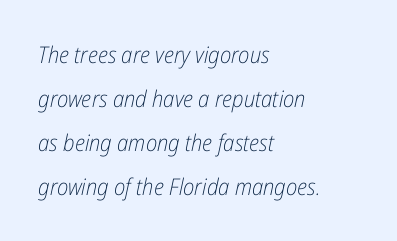
The image shows 23 px text type, italic (leaning right); set left-aligned, loose line spacing (1.92x), normal letter spacing, not underlined.
